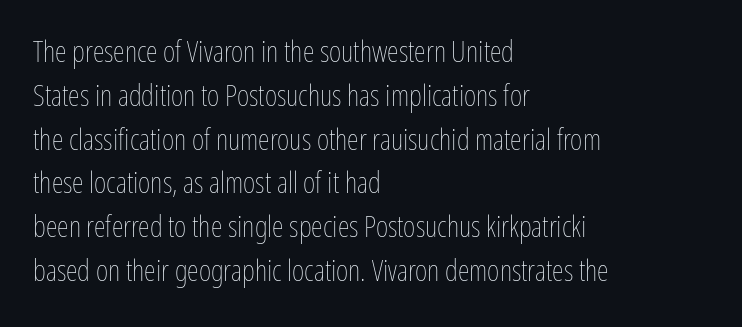
The image shows 30 px thin, condensed type, upright; set left-aligned, normal line spacing (1.46x), normal letter spacing, not underlined; low stroke contrast and a medium x-height.
